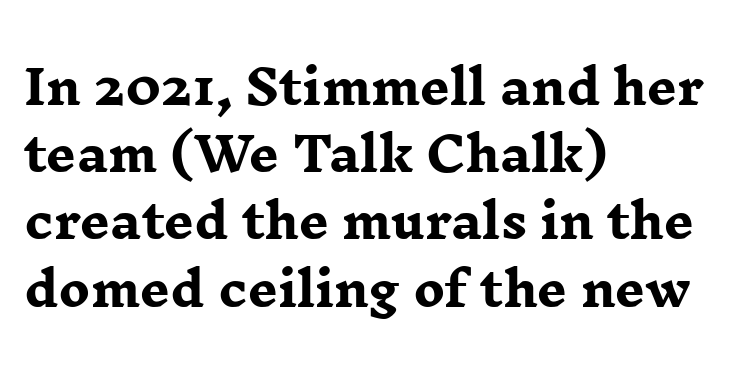
The image shows 47 px heavy, wide serif type, upright; set left-aligned, normal line spacing (1.43x), normal letter spacing, not underlined; low stroke contrast and a medium x-height.
